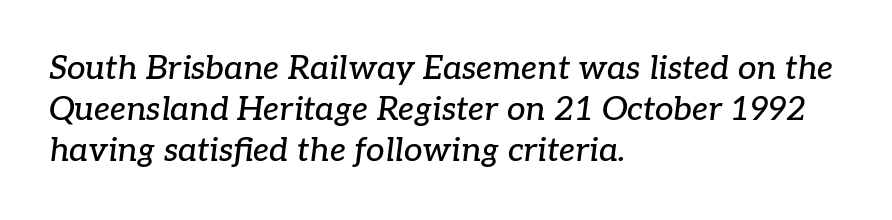
{"serif": "yes", "italic": "yes", "lean": "right", "slant_degrees": 7, "width": "normal", "stroke_contrast": "low", "x_height": "medium", "monospaced": "no", "underline": "no", "align": "left", "line_spacing_ratio": 1.24, "letter_spacing": "normal", "letter_spacing_em": 0.0, "glyph_px": 33}
